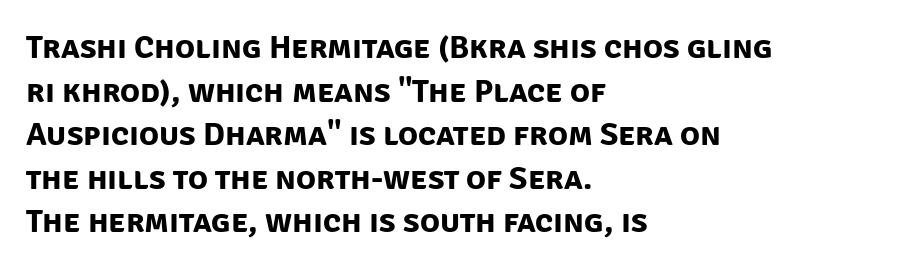
The image shows 33 px bold sans-serif type; set left-aligned, normal line spacing (1.32x), normal letter spacing, not underlined; low stroke contrast and a large x-height.
